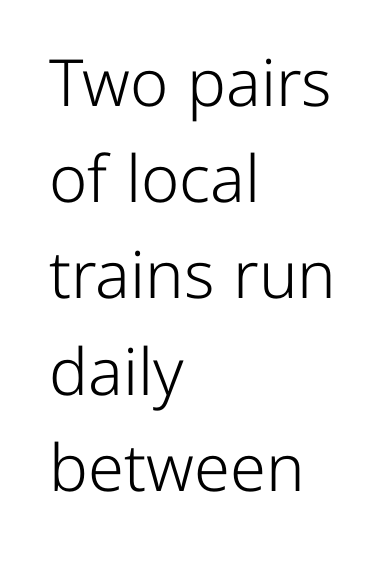
The image shows 65 px light sans-serif type, upright; set left-aligned, normal line spacing (1.48x), normal letter spacing, not underlined; low stroke contrast and a medium x-height.
